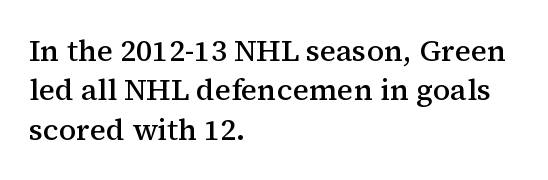
Q: Is the text bold? A: Semi-bold.
Q: Is the text italic (slanted)? A: No, it is upright.
Q: Is the typeface a serif or a sans-serif typeface? A: Serif.
Q: Is the text underlined? A: No.
Q: How is the paragraph aligned? A: Left-aligned.
Q: Is the spacing between letters normal or unusually wide? A: Normal.
Q: Is the spacing between lines tight, normal or loose? A: Normal.
Q: Width (condensed, normal, or wide)? A: Normal.
Q: Stroke contrast? A: Medium.
Q: x-height? A: Medium.
Q: Monospaced? A: No.
